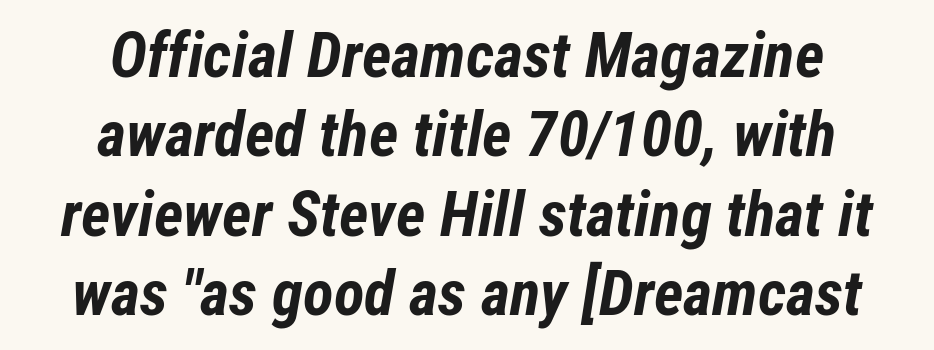
Spacing verdict: proportional, widths tailored to each character. When letters slant like this, we call the style italic. What's the leading like? Ordinary, nothing unusual. Does the copy run flush right? No — it is centered line by line.
